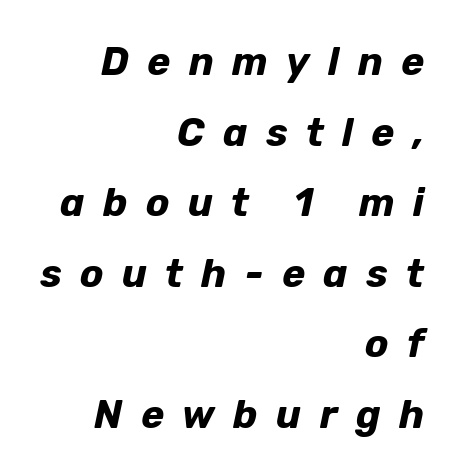
The image shows 39 px bold type, italic (leaning right); set right-aligned, line spacing 1.81x, unusually wide letter spacing (+0.47 em), not underlined; low stroke contrast and a medium x-height.
